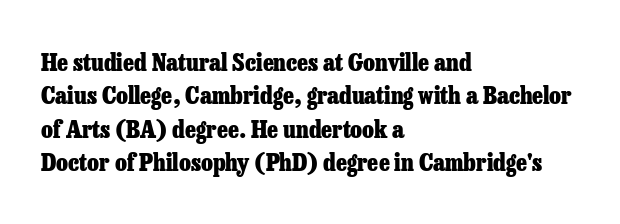
The image shows 24 px bold type, upright; set left-aligned, normal line spacing (1.39x), normal letter spacing, not underlined.
